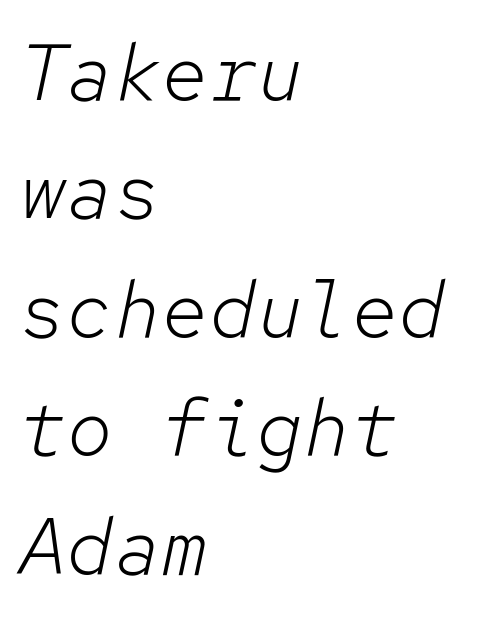
This sample has the even, mechanical cadence of fixed-width lettering. Looking at the ascenders, they clearly lean. Type without underlining. This is not heavy type; no bold has been used.
